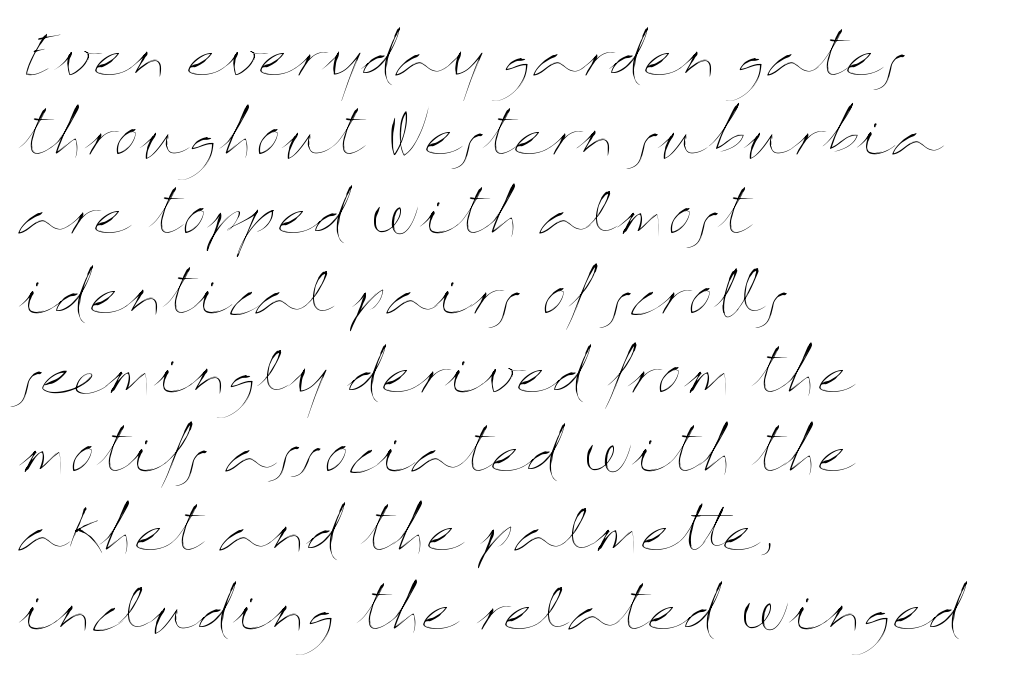
Q: Is the text bold? A: No.
Q: Is the text italic (slanted)? A: Yes.
Q: Is the text underlined? A: No.
Q: How is the paragraph aligned? A: Left-aligned.
Q: Is the spacing between letters normal or unusually wide? A: Normal.
Q: Is the spacing between lines tight, normal or loose? A: Normal.
Q: Width (condensed, normal, or wide)? A: Wide.
Q: Stroke contrast? A: Medium.
Q: x-height? A: Medium.
Q: Monospaced? A: No.
